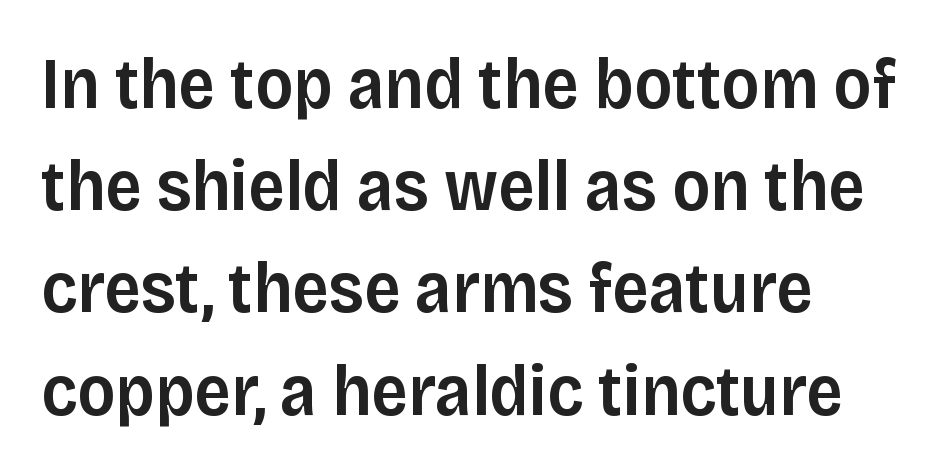
The passage shown has conventional tracking throughout. Here the designer chose a conventional face with non-uniform glyph widths. To sum up the face: it is a sans, with no serifs. Is the type bold? Partly — it's a semibold, heavier than regular but not fully bold.
